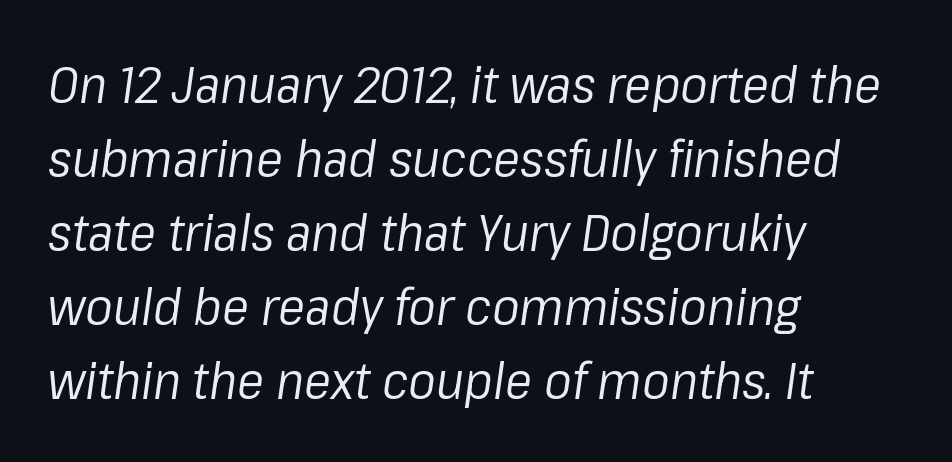
The typesetter chose a ragged-right arrangement here. The line texture is even and compact thanks to regular tracking. One glance says typical: line gaps are just what's usual. The weight would be labelled regular, book, light, or lighter still. Note the varied advance widths — an 'i' is clearly narrower than an 'm'.
